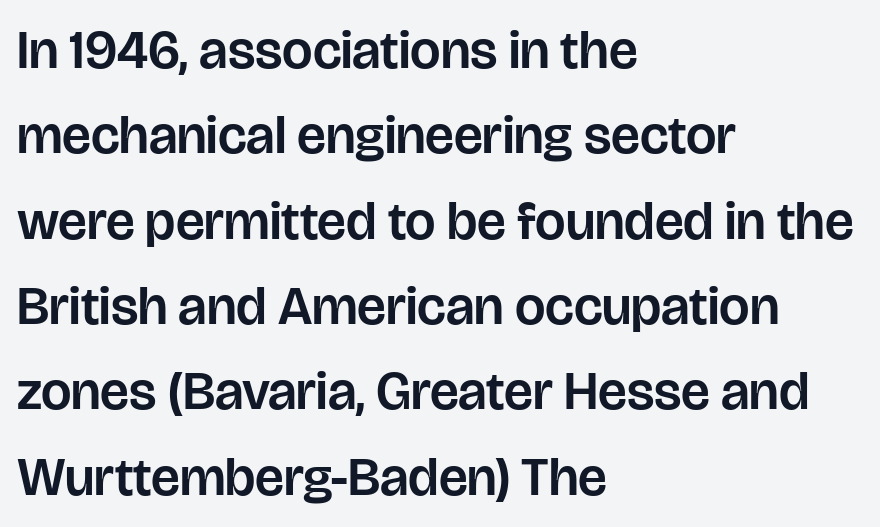
The image shows 54 px sans-serif type, upright; set left-aligned, normal line spacing (1.58x), normal letter spacing, not underlined; low stroke contrast and a large x-height.
